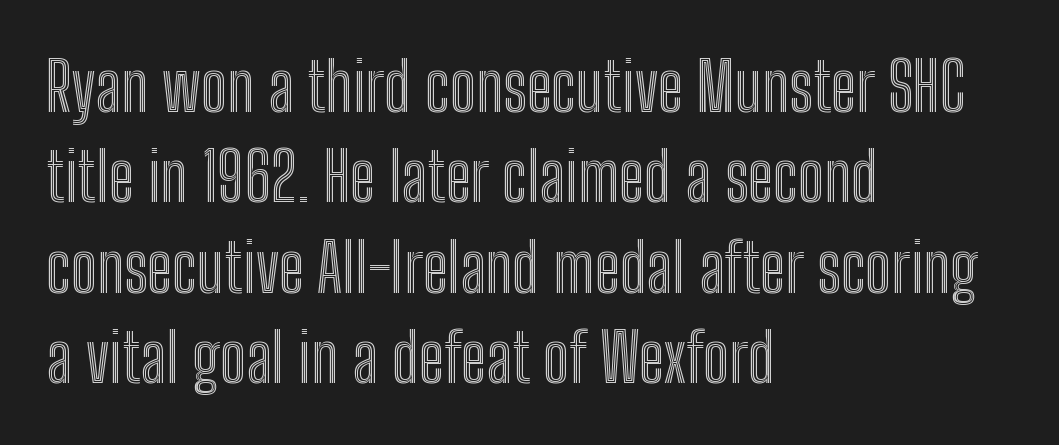
Q: Is the text italic (slanted)? A: No, it is upright.
Q: Is the text underlined? A: No.
Q: How is the paragraph aligned? A: Left-aligned.
Q: Is the spacing between letters normal or unusually wide? A: Normal.
Q: Is the spacing between lines tight, normal or loose? A: Normal.
Q: Width (condensed, normal, or wide)? A: Condensed.
Q: x-height? A: Medium.
Q: Monospaced? A: No.
